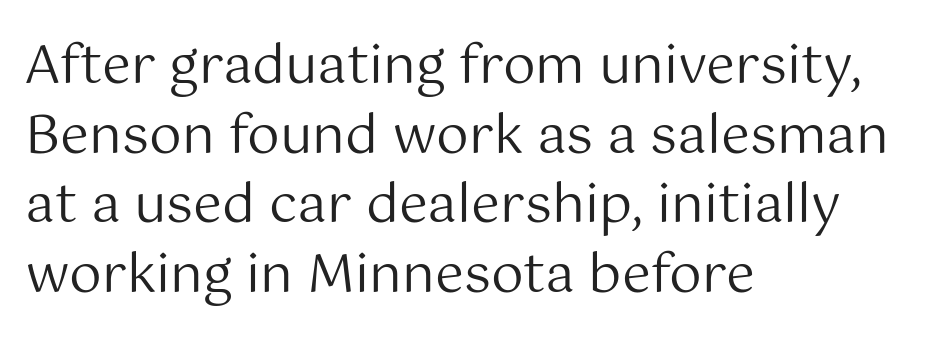
{"serif": "no", "italic": "no", "bold": "no", "weight": "regular", "width": "normal", "stroke_contrast": "medium", "x_height": "medium", "monospaced": "no", "underline": "no", "align": "left", "line_spacing": "normal", "line_spacing_ratio": 1.34, "letter_spacing": "normal", "letter_spacing_em": 0.0, "glyph_px": 52}
